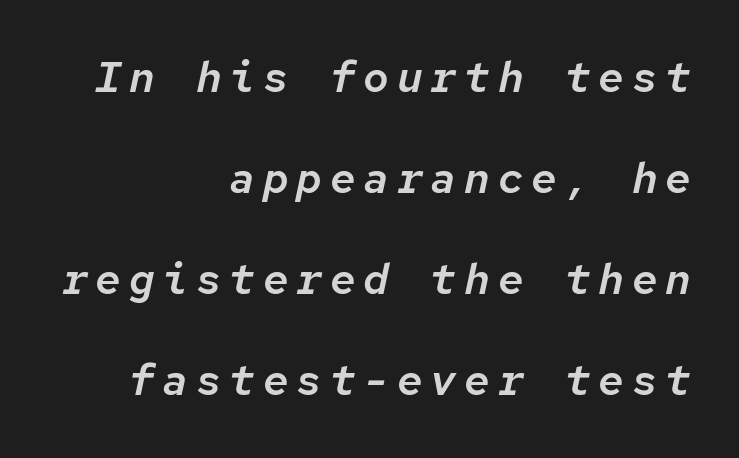
The image shows 43 px text type, italic (leaning right), monospaced; set right-aligned, loose line spacing (2.35x), not underlined; low stroke contrast and a medium x-height.
